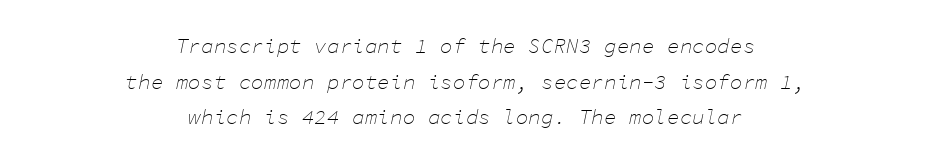
The image shows 21 px text type, italic (leaning right); set centered, normal line spacing (1.7x), normal letter spacing, not underlined.
